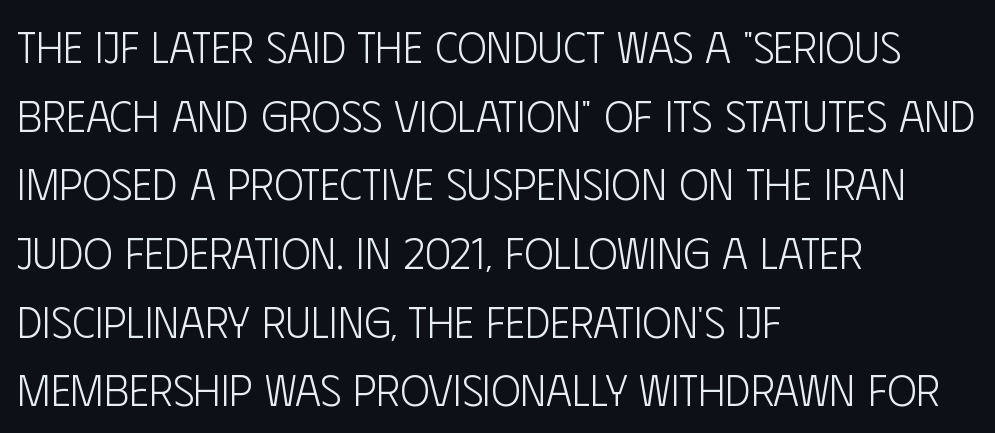
Q: Is the text bold? A: No.
Q: Is the text italic (slanted)? A: No, it is upright.
Q: Is the typeface a serif or a sans-serif typeface? A: Sans-serif.
Q: Is the text underlined? A: No.
Q: How is the paragraph aligned? A: Left-aligned.
Q: Is the spacing between letters normal or unusually wide? A: Normal.
Q: Is the spacing between lines tight, normal or loose? A: Normal.
Q: Width (condensed, normal, or wide)? A: Condensed.
Q: Stroke contrast? A: Low.
Q: x-height? A: Large.
Q: Monospaced? A: No.
